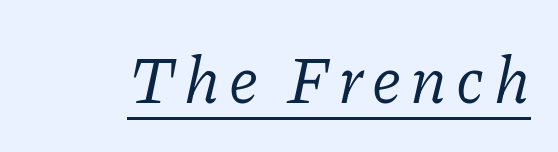
Q: Is the text bold? A: No.
Q: Is the text italic (slanted)? A: Yes, it leans right by about 11 degrees.
Q: Is the typeface a serif or a sans-serif typeface? A: Serif.
Q: Is the text underlined? A: Yes.
Q: Width (condensed, normal, or wide)? A: Normal.
Q: Stroke contrast? A: Low.
Q: x-height? A: Medium.
Q: Monospaced? A: No.
